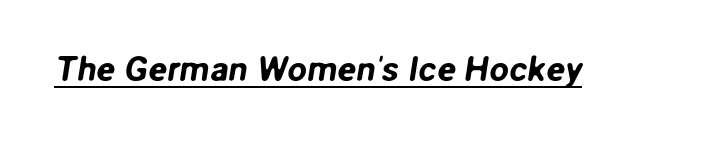
The image shows 35 px sans-serif type; set normal letter spacing, underlined; low stroke contrast and a medium x-height.
